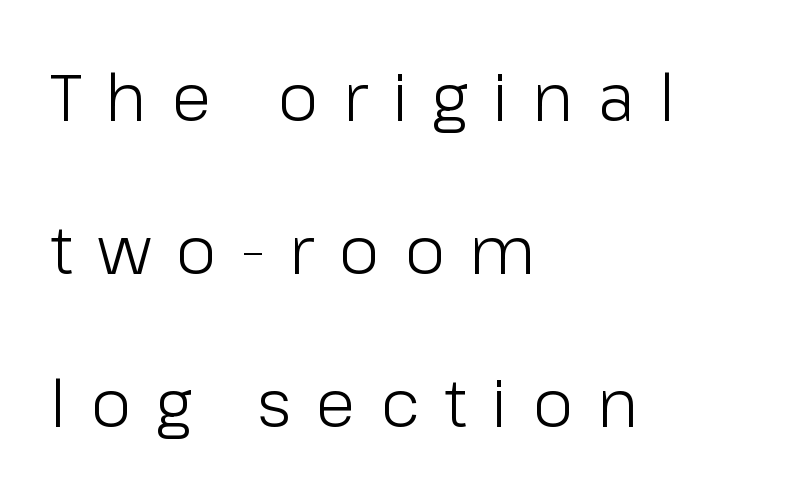
{"serif": "no", "italic": "no", "bold": "no", "weight": "light", "width": "normal", "stroke_contrast": "low", "x_height": "medium", "monospaced": "no", "underline": "no", "align": "left", "line_spacing": "loose", "line_spacing_ratio": 2.32, "letter_spacing": "wide", "letter_spacing_em": 0.37, "glyph_px": 66}
